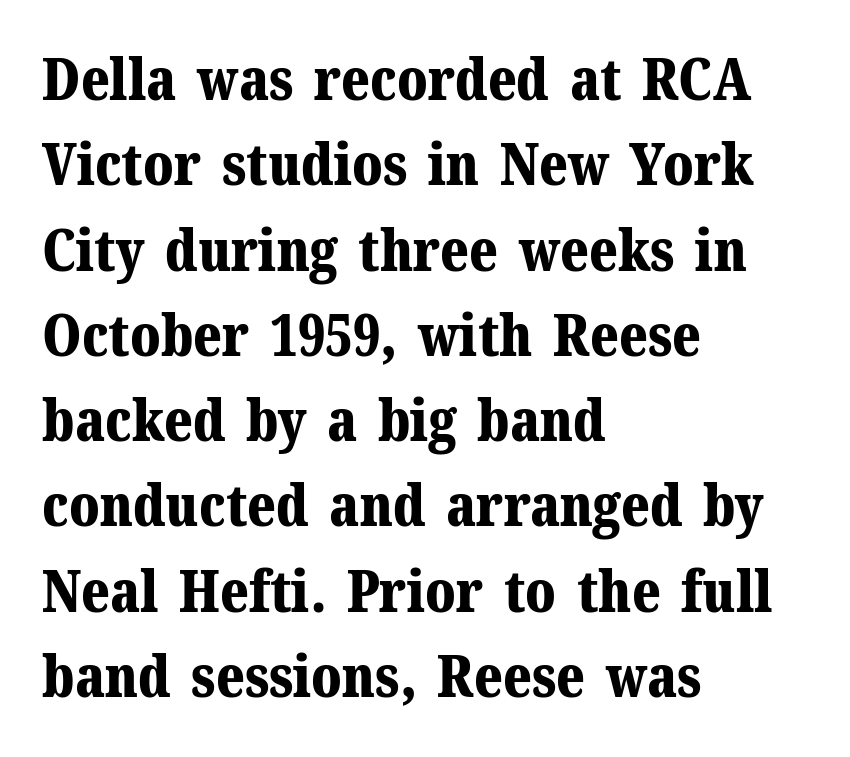
{"serif": "yes", "italic": "no", "bold": "yes", "weight": "bold", "width": "normal", "stroke_contrast": "medium", "x_height": "medium", "monospaced": "no", "underline": "no", "align": "left", "line_spacing": "normal", "line_spacing_ratio": 1.47, "letter_spacing": "normal", "letter_spacing_em": 0.0, "glyph_px": 58}
